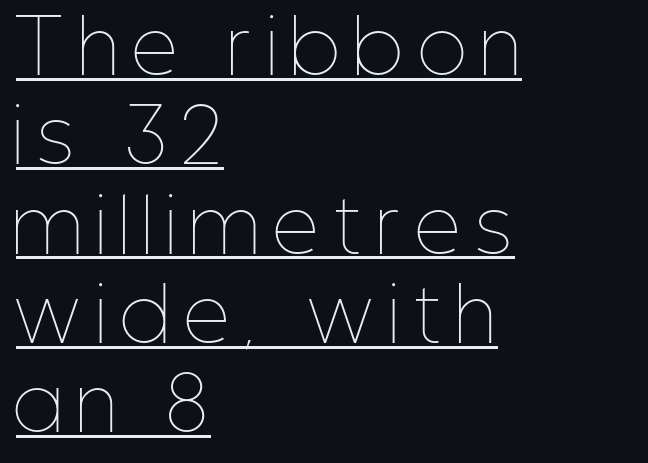
Does the copy run flush right? No — it runs flush left. You can tell it's not italic because the verticals are truly vertical. Characters follow at a spacing far wider than the type designer built in. Underlining? Definitely there. Here the designer chose a conventional face with non-uniform glyph widths.
